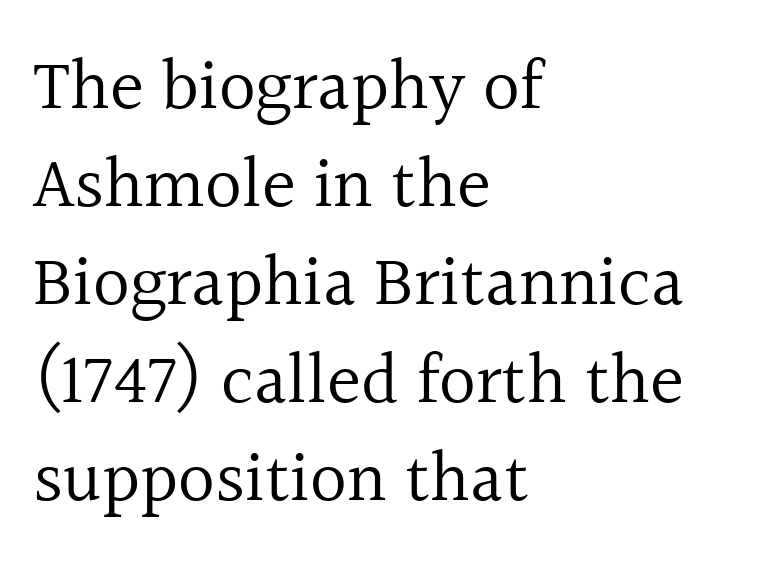
Q: Is the text bold? A: No.
Q: Is the text italic (slanted)? A: No, it is upright.
Q: Is the typeface a serif or a sans-serif typeface? A: Serif.
Q: Is the text underlined? A: No.
Q: How is the paragraph aligned? A: Left-aligned.
Q: Is the spacing between letters normal or unusually wide? A: Normal.
Q: Is the spacing between lines tight, normal or loose? A: Normal.
Q: Width (condensed, normal, or wide)? A: Normal.
Q: x-height? A: Medium.
Q: Monospaced? A: No.
